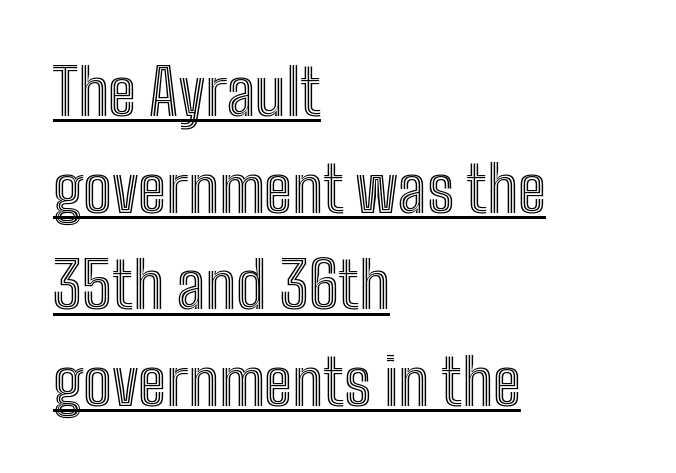
The image shows 64 px condensed type, upright; set left-aligned, normal line spacing (1.51x), normal letter spacing, underlined; a medium x-height.
